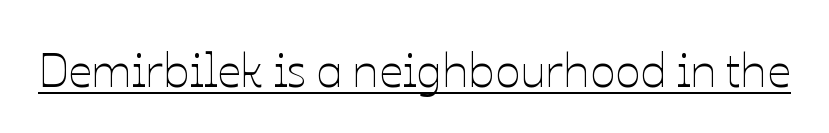
Varying glyph widths throughout — classic text-font behaviour. Is there an underline? Yes — a line sits under the letters. The typesetting does not lean heavy: it is not bold. This rendering leaves character spacing at its baseline value. This is the regular roman posture of the typeface.
